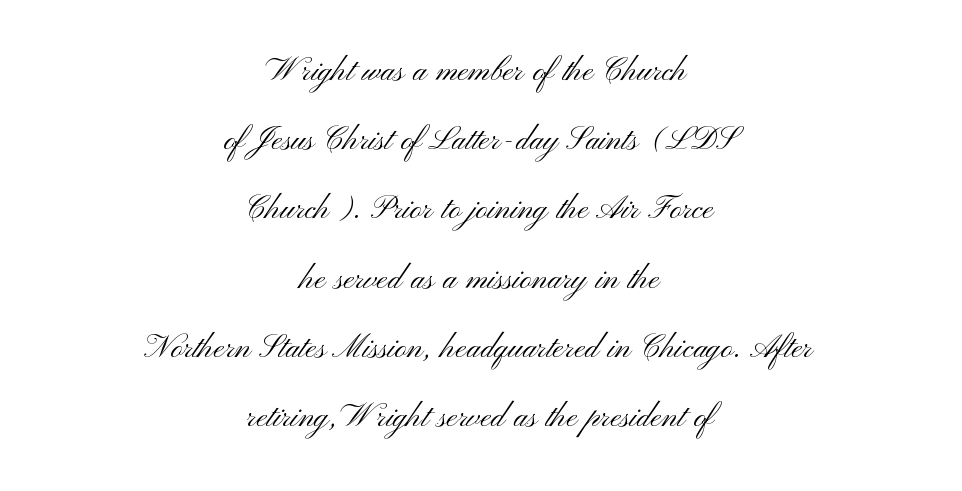
The image shows 40 px light, wide sans-serif type; set centered, line spacing 1.73x, normal letter spacing, not underlined; medium stroke contrast and a small x-height.
